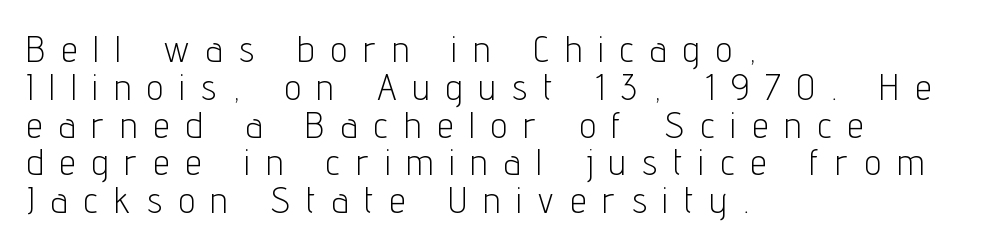
The image shows 36 px light, condensed sans-serif type, upright; set left-aligned, tight line spacing (1.05x), unusually wide letter spacing (+0.47 em), not underlined; low stroke contrast and a medium x-height.
